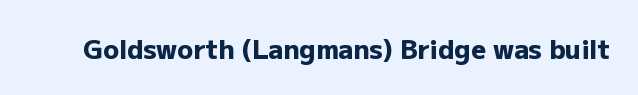
Q: Is the text bold? A: Yes.
Q: Is the text italic (slanted)? A: No, it is upright.
Q: Is the text underlined? A: No.
Q: Is the spacing between letters normal or unusually wide? A: Normal.
